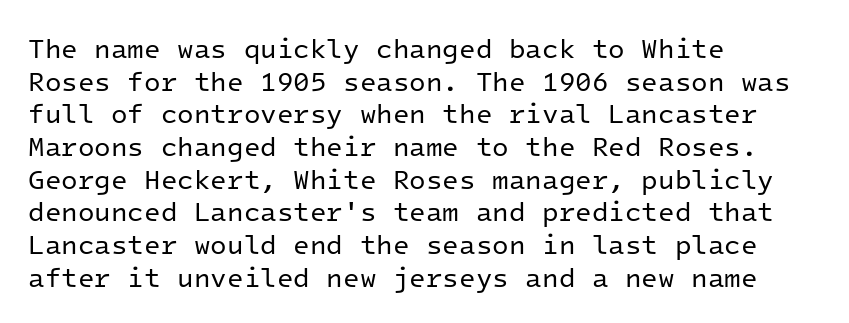
What stands out about the letter spacing? Nothing — it is the standard amount. This is not heavy type; no bold has been used. Just letters on the line, the space beneath them empty. Notice how the stems are strictly vertical — no italics here. This rendering uses left alignment, leaving the right contour irregular.
